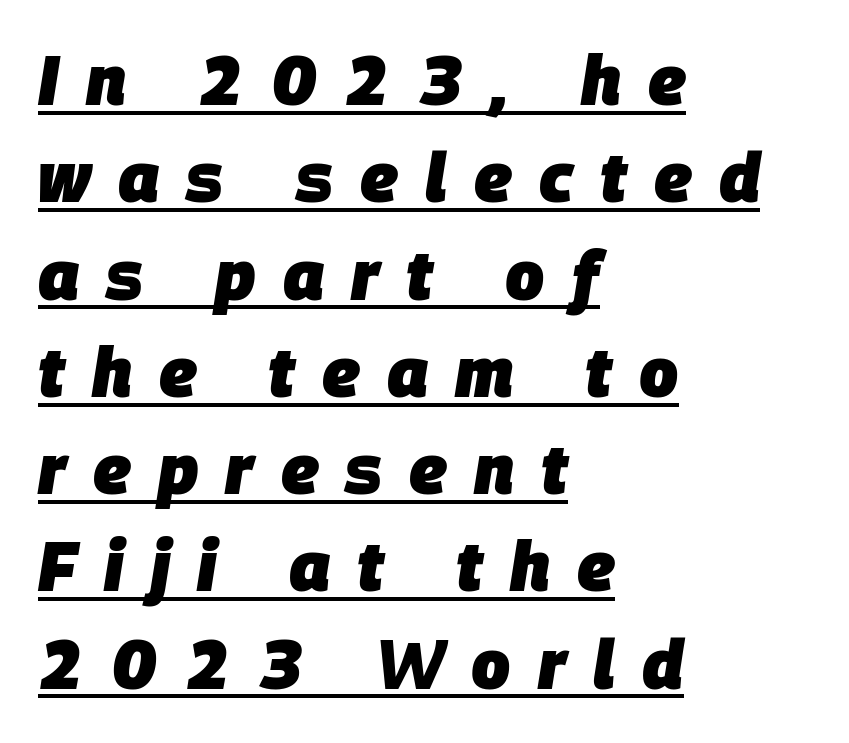
Is the type slanted? Yes — the strokes lean at a clear angle. A student would call this left alignment; a typographer would say flush left, rag right. The rendering uses a moderate line-height, typical for paragraphs. Honestly, the letter spacing is so wide it's the main thing you notice. The rendering uses a bold face; every stroke is thick and dark.
